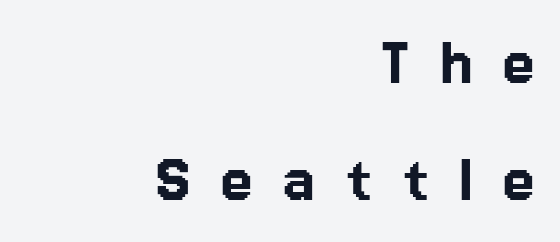
{"serif": "no", "italic": "no", "width": "normal", "stroke_contrast": "low", "x_height": "medium", "monospaced": "no", "underline": "no", "align": "right", "line_spacing": "normal", "line_spacing_ratio": 1.58, "letter_spacing": "wide", "letter_spacing_em": 0.4, "glyph_px": 74}
